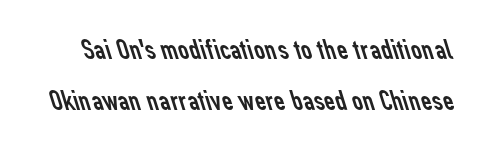
{"serif": "no", "bold": "no", "weight": "regular", "width": "normal", "stroke_contrast": "low", "x_height": "medium", "monospaced": "no", "underline": "no", "line_spacing": "normal", "line_spacing_ratio": 1.7, "letter_spacing": "normal", "letter_spacing_em": 0.0, "glyph_px": 30}
